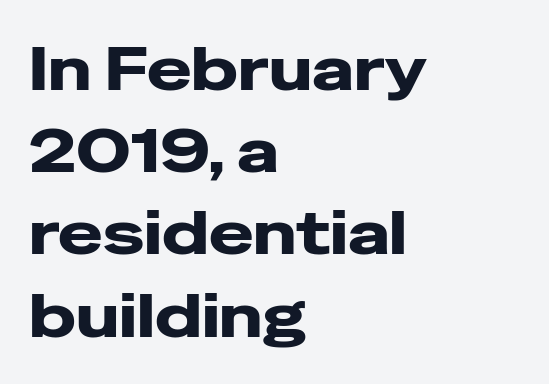
The image shows 60 px heavy, wide sans-serif type, upright; set left-aligned, normal line spacing (1.37x), normal letter spacing, not underlined; low stroke contrast and a medium x-height.
